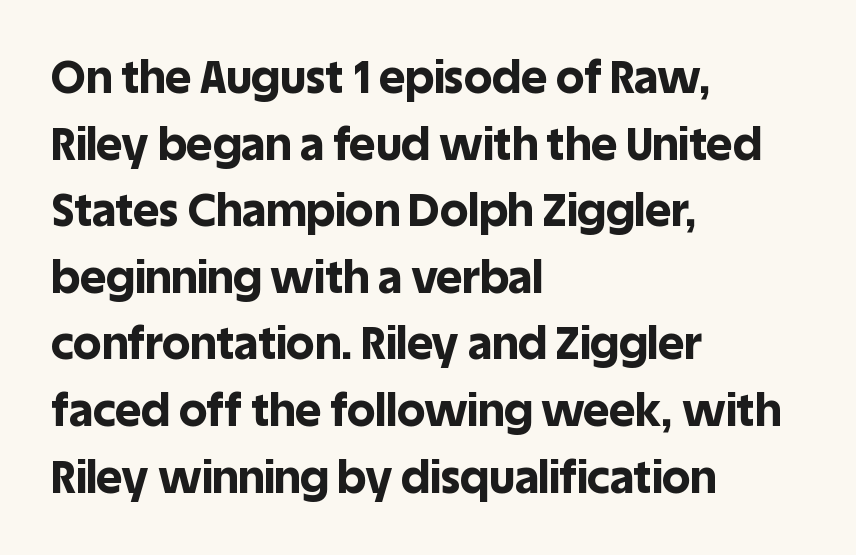
The image shows 45 px bold sans-serif type, upright; set left-aligned, normal line spacing (1.48x), normal letter spacing, not underlined; a large x-height.
